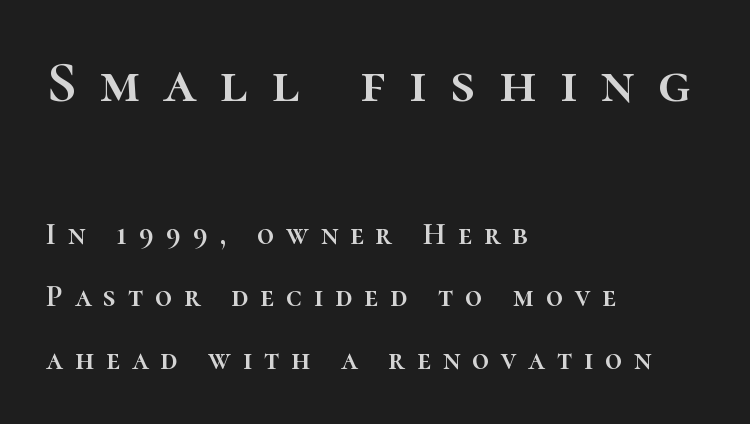
{"italic": "no", "width": "normal", "stroke_contrast": "high", "x_height": "medium", "monospaced": "no", "underline": "no", "align": "left", "line_spacing": "loose", "line_spacing_ratio": 2.08, "letter_spacing": "wide", "letter_spacing_em": 0.4, "larger_block": "first", "size_ratio": 1.97, "glyph_px": 59}
